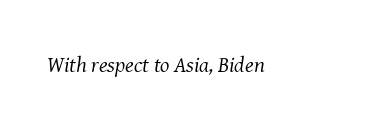
The image shows 22 px text type, italic (leaning right); set normal letter spacing, not underlined.
